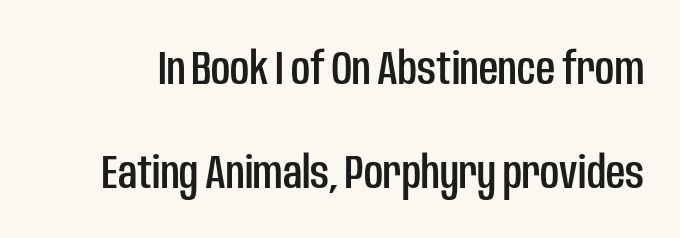
Q: Is the text italic (slanted)? A: No, it is upright.
Q: Is the typeface a serif or a sans-serif typeface? A: Sans-serif.
Q: Is the text underlined? A: No.
Q: Is the spacing between letters normal or unusually wide? A: Normal.
Q: Is the spacing between lines tight, normal or loose? A: Loose.
Q: Width (condensed, normal, or wide)? A: Condensed.
Q: Stroke contrast? A: Low.
Q: x-height? A: Large.
Q: Monospaced? A: No.
